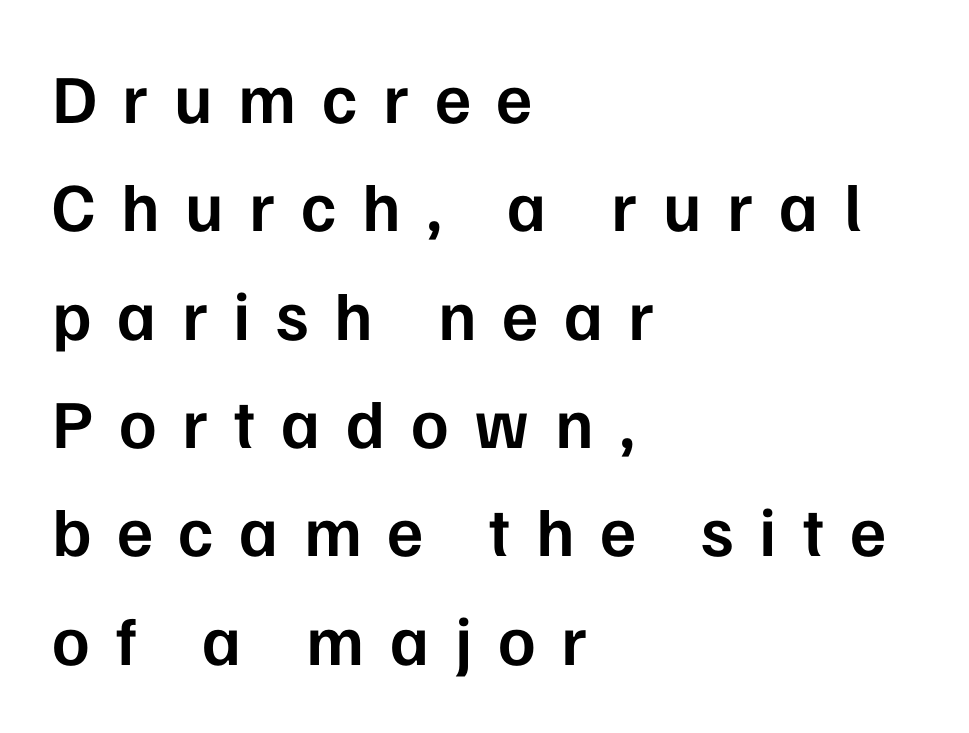
The image shows 69 px semibold sans-serif type, upright; set left-aligned, normal line spacing (1.57x), unusually wide letter spacing (+0.37 em), not underlined; low stroke contrast and a medium x-height.
